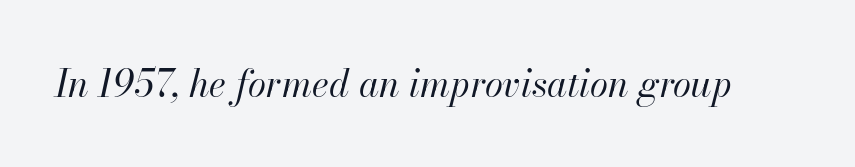
Q: Is the text bold? A: No.
Q: Is the text italic (slanted)? A: Yes, it leans right by about 13 degrees.
Q: Is the text underlined? A: No.
Q: Is the spacing between letters normal or unusually wide? A: Normal.
Q: Width (condensed, normal, or wide)? A: Normal.
Q: Stroke contrast? A: High.
Q: x-height? A: Small.
Q: Monospaced? A: No.
